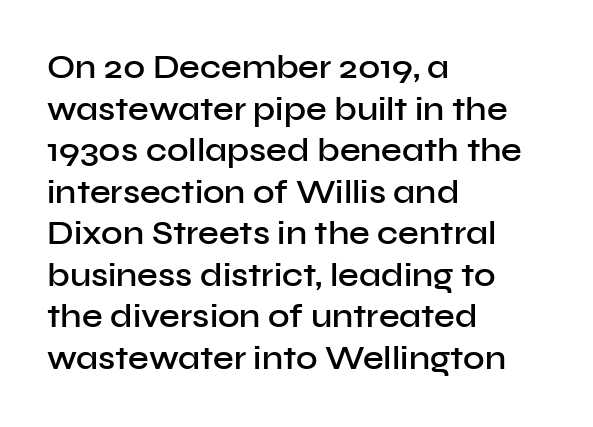
Characters remain perfectly vertical along every line. Inter-character spacing is left at the font's built-in metrics. Regarding leading, the lines here are spaced in the standard way. To sum up the face: it is a sans, with no serifs. Looks like regular typesetting: each glyph gets only the width it needs.
